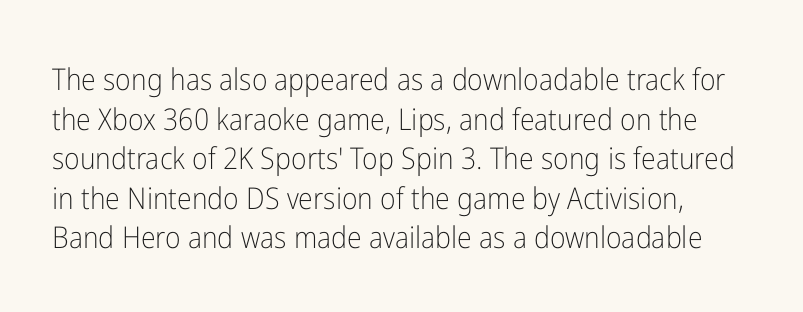
{"serif": "no", "italic": "no", "bold": "no", "weight": "light", "width": "condensed", "stroke_contrast": "low", "x_height": "medium", "monospaced": "no", "underline": "no", "line_spacing": "normal", "line_spacing_ratio": 1.32, "letter_spacing": "normal", "letter_spacing_em": 0.0, "glyph_px": 30}
